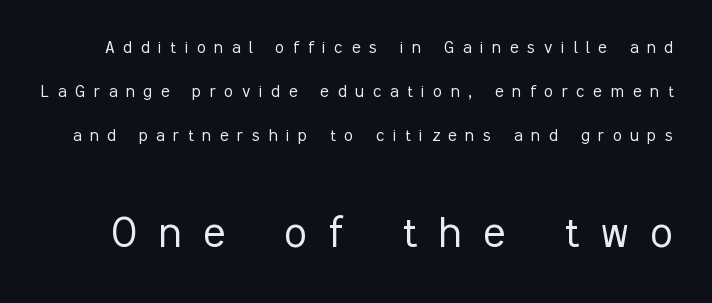
Q: Is the text bold? A: No.
Q: Is the text italic (slanted)? A: No, it is upright.
Q: Is the typeface a serif or a sans-serif typeface? A: Sans-serif.
Q: Is the text underlined? A: No.
Q: Is the spacing between letters normal or unusually wide? A: Unusually wide.
Q: Is the spacing between lines tight, normal or loose? A: Loose.
Q: Which block of text is set in a larger size, the first (top) or the second (bottom)? A: The second (bottom) one.
Q: Width (condensed, normal, or wide)? A: Condensed.
Q: Stroke contrast? A: Low.
Q: x-height? A: Medium.
Q: Monospaced? A: No.
